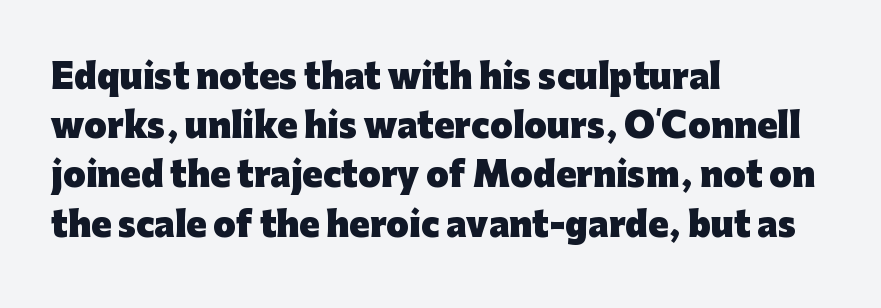
Q: Is the text bold? A: Yes.
Q: Is the text italic (slanted)? A: No, it is upright.
Q: Is the typeface a serif or a sans-serif typeface? A: Sans-serif.
Q: Is the text underlined? A: No.
Q: How is the paragraph aligned? A: Left-aligned.
Q: Is the spacing between letters normal or unusually wide? A: Normal.
Q: Is the spacing between lines tight, normal or loose? A: Normal.
Q: Width (condensed, normal, or wide)? A: Normal.
Q: Stroke contrast? A: Low.
Q: x-height? A: Medium.
Q: Monospaced? A: No.
